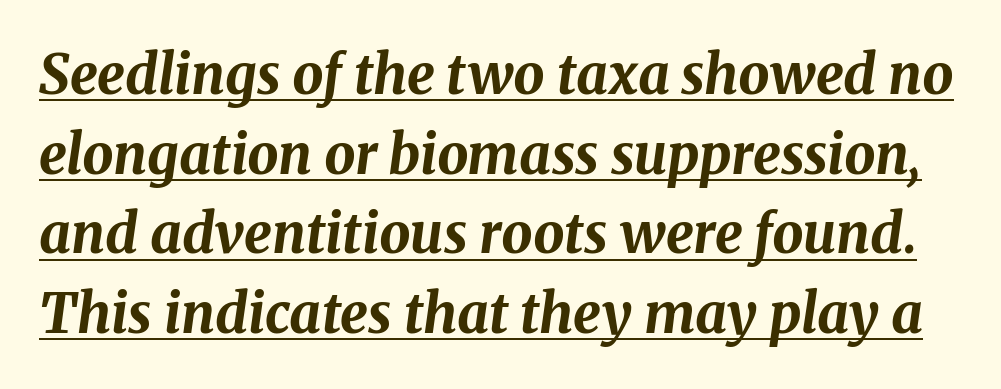
In terms of weight, the rendering is a true, heavy bold. This rendering features underlined lettering. Here the designer chose a conventional face with non-uniform glyph widths. Between one letter and the next there's only the usual sliver of space. This sample uses an oblique cut, with every glyph tilted off the vertical. A typesetter would call this leading conventional body-copy spacing.
